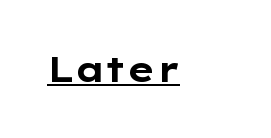
Unlike italic type, these characters show no tilt at all. Standard letterfit; no display-style spreading of the glyphs. Look at the bottom of the vertical strokes: they stop flat, with no serifs. Think of a printed novel: that variable character pitch is what you see here. Heft: maximum for text — a bold.
